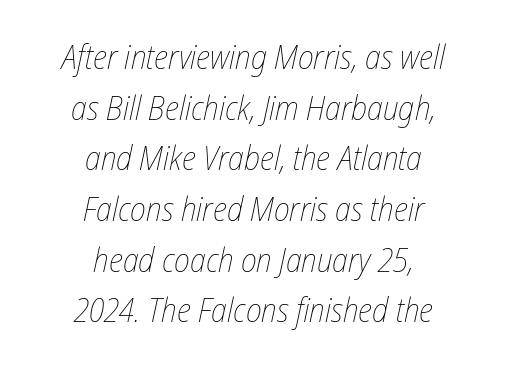
Looks like regular typesetting: each glyph gets only the width it needs. Every row of glyphs is offset so its center matches the block's center. Decoration check: the copy has no underline. Heaviness? Minimal to ordinary, like unemphasized prose. Notice how the stems are inclined rather than vertical — that's the hallmark of italics.
